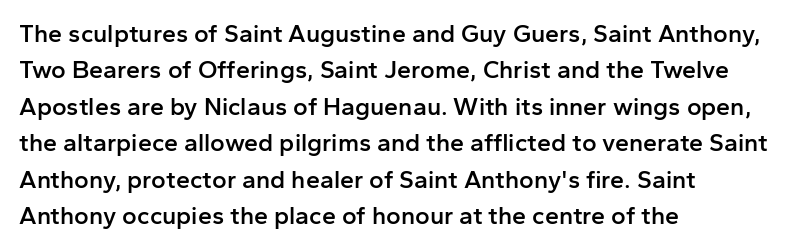
{"italic": "no", "bold": "semi", "underline": "no", "align": "left", "line_spacing": "normal", "line_spacing_ratio": 1.46, "letter_spacing": "normal", "letter_spacing_em": 0.0, "glyph_px": 25}
